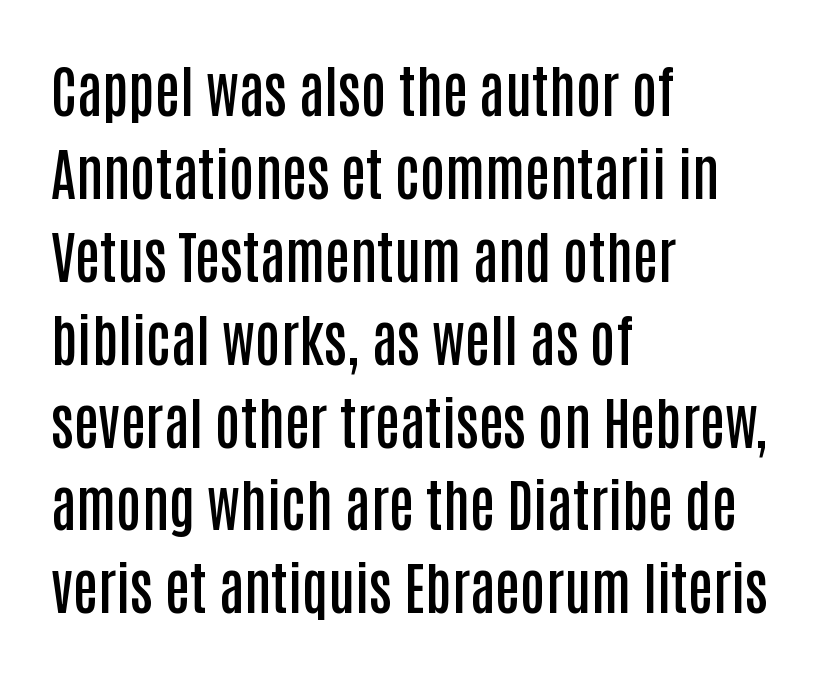
Is the type bold? Partly — it's a semibold, heavier than regular but not fully bold. Students, observe: this is what conventionally led text looks like. Alignment: flush left. The space beneath each line is pristine and unruled.
